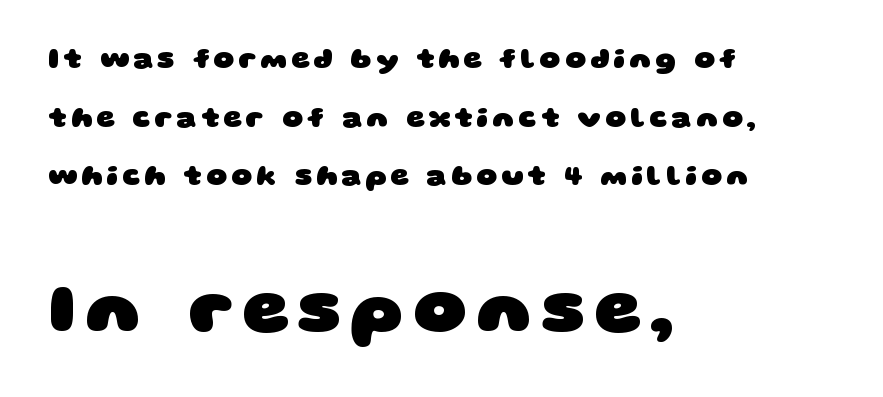
The image shows 73 px heavy, wide sans-serif type; set left-aligned, loose line spacing (2.02x), not underlined; the second (bottom) block is 2.52x larger; low stroke contrast and a large x-height.
